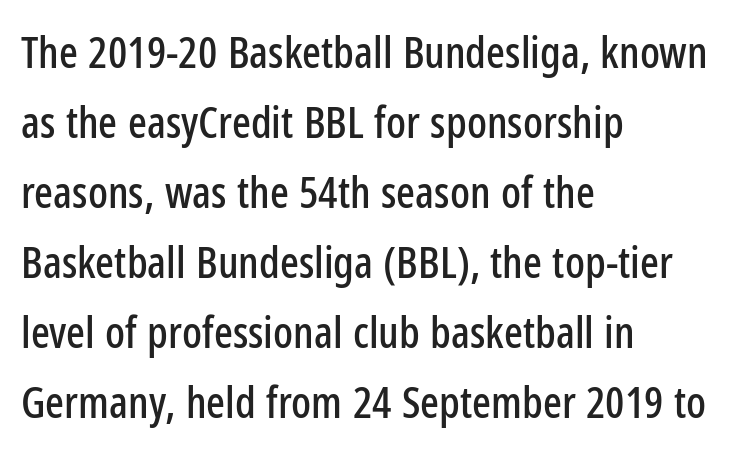
A student would call this left alignment; a typographer would say flush left, rag right. Successive baselines arrive at the customary interval. Does the type have serifs? No, each stem ends abruptly. Upright lettering throughout. Observe the ordinary spacing: letters are neighbours, not strangers. No word sits above an underline.
